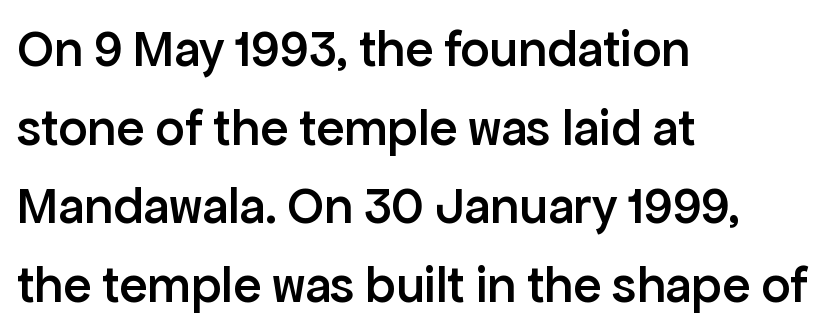
Q: Is the text bold? A: Semi-bold.
Q: Is the text italic (slanted)? A: No, it is upright.
Q: Is the typeface a serif or a sans-serif typeface? A: Sans-serif.
Q: Is the text underlined? A: No.
Q: How is the paragraph aligned? A: Left-aligned.
Q: Is the spacing between letters normal or unusually wide? A: Normal.
Q: Is the spacing between lines tight, normal or loose? A: Normal.
Q: Width (condensed, normal, or wide)? A: Normal.
Q: Stroke contrast? A: Low.
Q: x-height? A: Medium.
Q: Monospaced? A: No.
